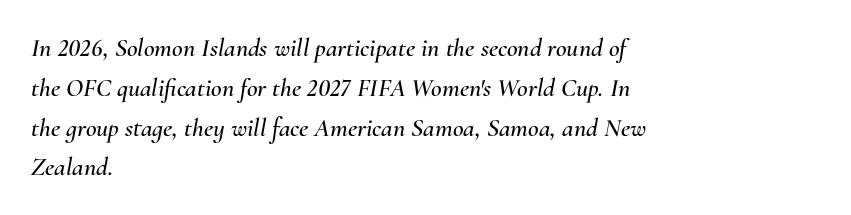
{"italic": "yes", "lean": "right", "slant_degrees": 10, "underline": "no", "align": "left", "line_spacing": "normal", "line_spacing_ratio": 1.53, "letter_spacing": "normal", "letter_spacing_em": 0.0, "glyph_px": 26}
